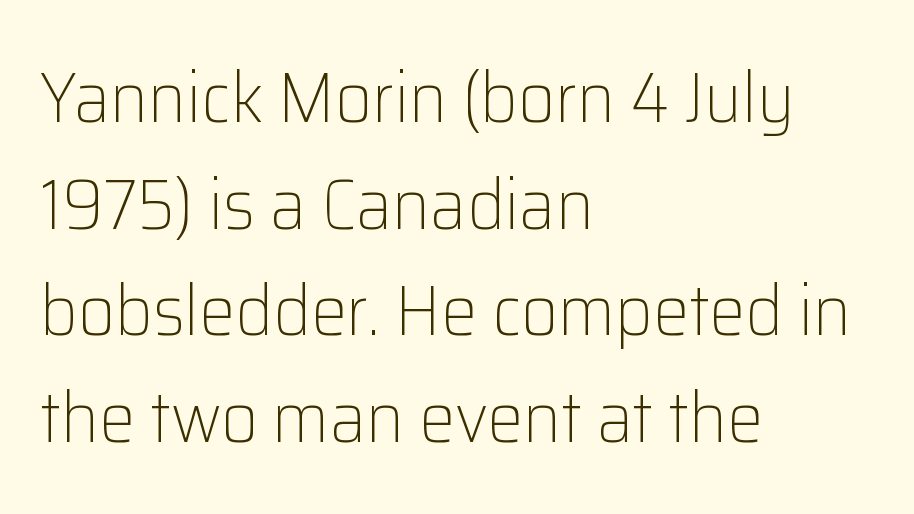
{"serif": "no", "italic": "no", "bold": "no", "weight": "light", "width": "normal", "stroke_contrast": "low", "x_height": "medium", "monospaced": "no", "underline": "no", "align": "left", "line_spacing": "normal", "line_spacing_ratio": 1.48, "letter_spacing": "normal", "letter_spacing_em": 0.0, "glyph_px": 72}
